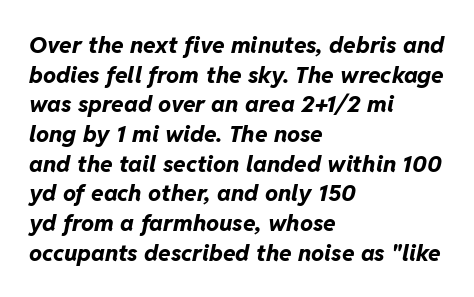
Q: Is the text bold? A: Yes.
Q: Is the text italic (slanted)? A: Yes, it leans right by about 11 degrees.
Q: Is the text underlined? A: No.
Q: How is the paragraph aligned? A: Left-aligned.
Q: Is the spacing between letters normal or unusually wide? A: Normal.
Q: Is the spacing between lines tight, normal or loose? A: Normal.
